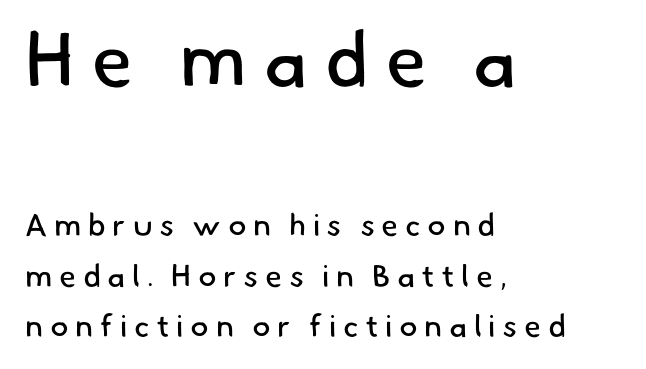
Q: Is the text bold? A: No.
Q: Is the typeface a serif or a sans-serif typeface? A: Sans-serif.
Q: Is the text underlined? A: No.
Q: How is the paragraph aligned? A: Left-aligned.
Q: Is the spacing between letters normal or unusually wide? A: Unusually wide.
Q: Is the spacing between lines tight, normal or loose? A: Normal.
Q: Which block of text is set in a larger size, the first (top) or the second (bottom)? A: The first (top) one.
Q: Width (condensed, normal, or wide)? A: Normal.
Q: Stroke contrast? A: Low.
Q: x-height? A: Small.
Q: Monospaced? A: No.
